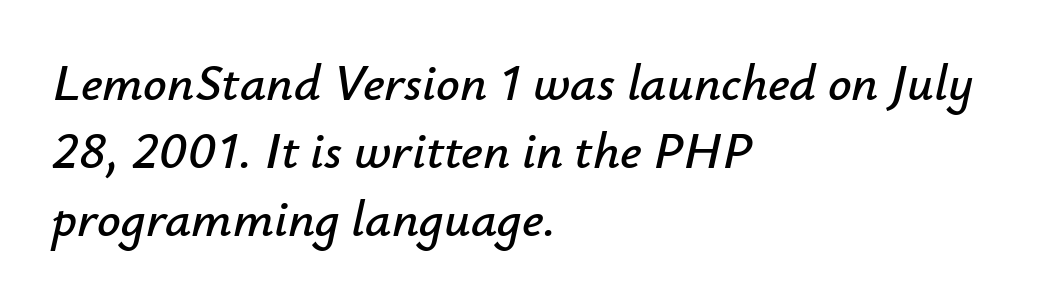
{"italic": "yes", "lean": "right", "slant_degrees": 12, "width": "normal", "stroke_contrast": "low", "x_height": "small", "monospaced": "no", "underline": "no", "align": "left", "line_spacing": "normal", "line_spacing_ratio": 1.31, "letter_spacing": "normal", "letter_spacing_em": 0.0, "glyph_px": 52}
